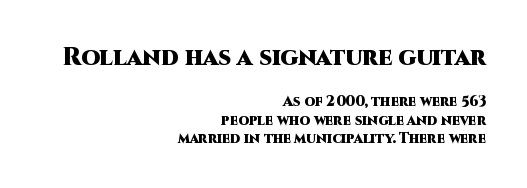
{"italic": "no", "bold": "yes", "underline": "no", "align": "right", "line_spacing": "normal", "line_spacing_ratio": 1.33, "letter_spacing": "normal", "letter_spacing_em": 0.0, "larger_block": "first", "size_ratio": 1.71, "glyph_px": 24}
